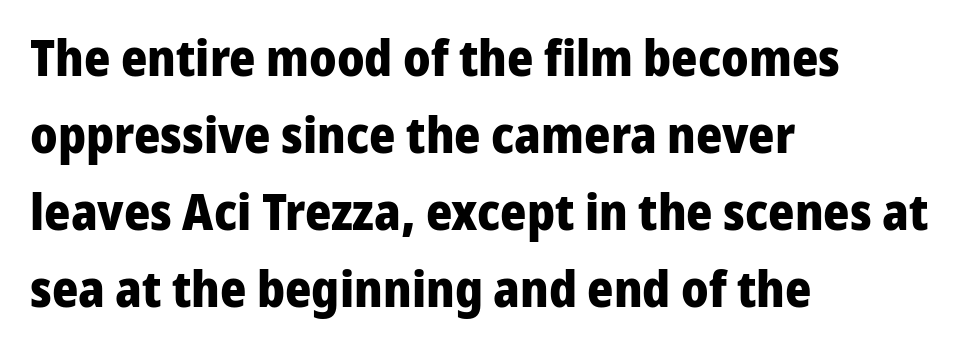
Honestly, the letter spacing is just normal — you wouldn't notice it. The characters look thick and weighty, a clear bold. Note the varied advance widths — an 'i' is clearly narrower than an 'm'. The lettering holds an erect, upright posture throughout.
